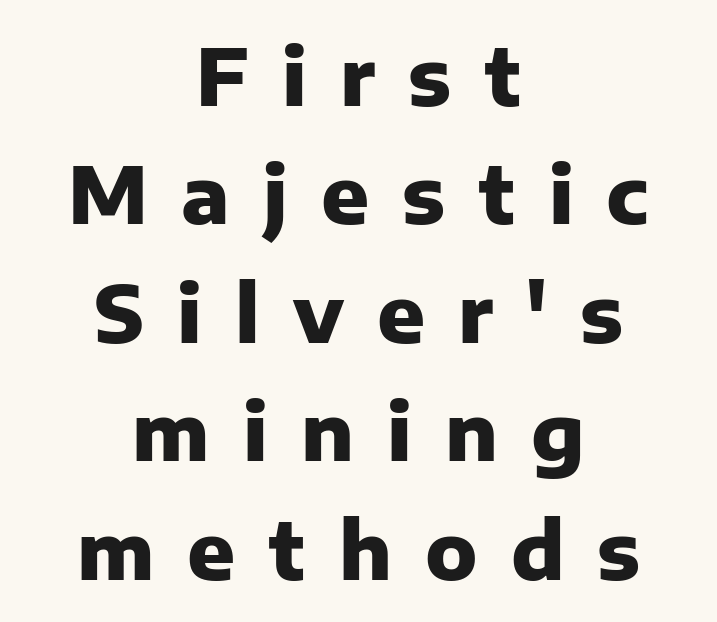
{"serif": "no", "italic": "no", "bold": "yes", "weight": "heavy", "width": "normal", "stroke_contrast": "low", "x_height": "medium", "monospaced": "no", "underline": "no", "align": "center", "line_spacing": "normal", "line_spacing_ratio": 1.5, "letter_spacing": "wide", "letter_spacing_em": 0.42, "glyph_px": 79}
